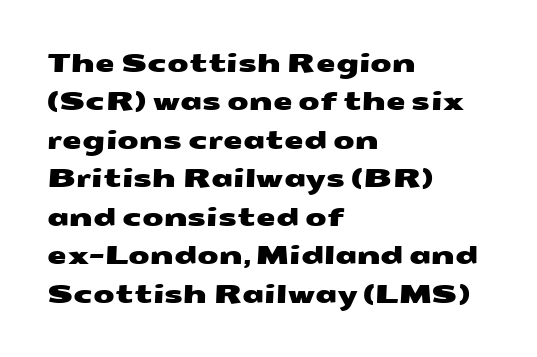
The image shows 25 px text type; set left-aligned, normal line spacing (1.54x), normal letter spacing, not underlined.
